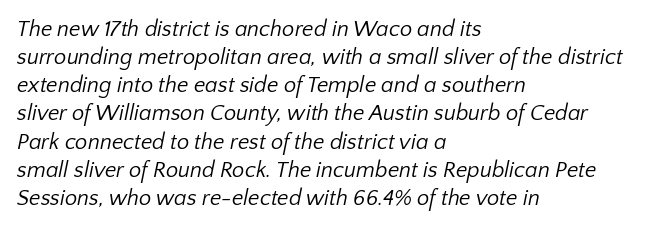
The strokes are not fattened; the text isn't bold. The rendering uses a moderate line-height, typical for paragraphs. The face used here is rendered with its standard letterfit. Type without underlining.
